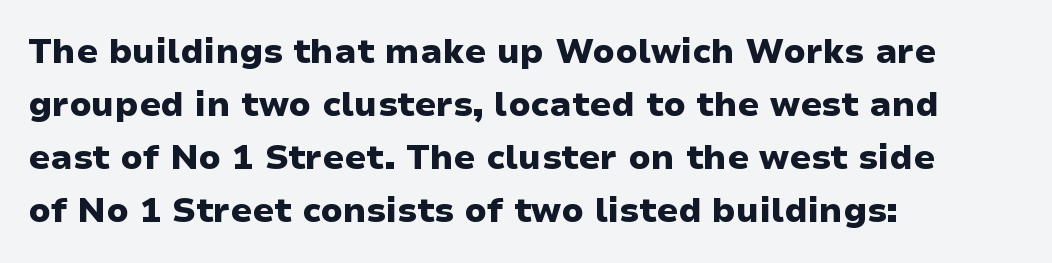
{"serif": "no", "italic": "no", "bold": "yes", "weight": "heavy", "width": "wide", "stroke_contrast": "low", "x_height": "medium", "monospaced": "no", "underline": "no", "align": "left", "line_spacing": "normal", "line_spacing_ratio": 1.56, "letter_spacing": "normal", "letter_spacing_em": 0.0, "glyph_px": 34}
